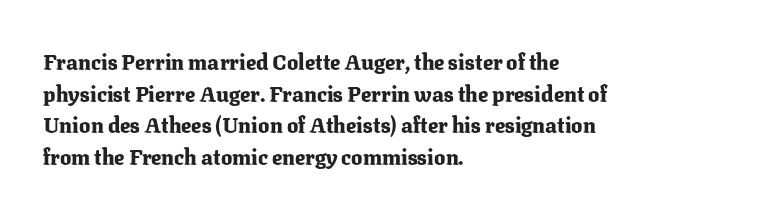
The image shows 21 px bold type, upright; set left-aligned, normal line spacing (1.51x), normal letter spacing, not underlined.
